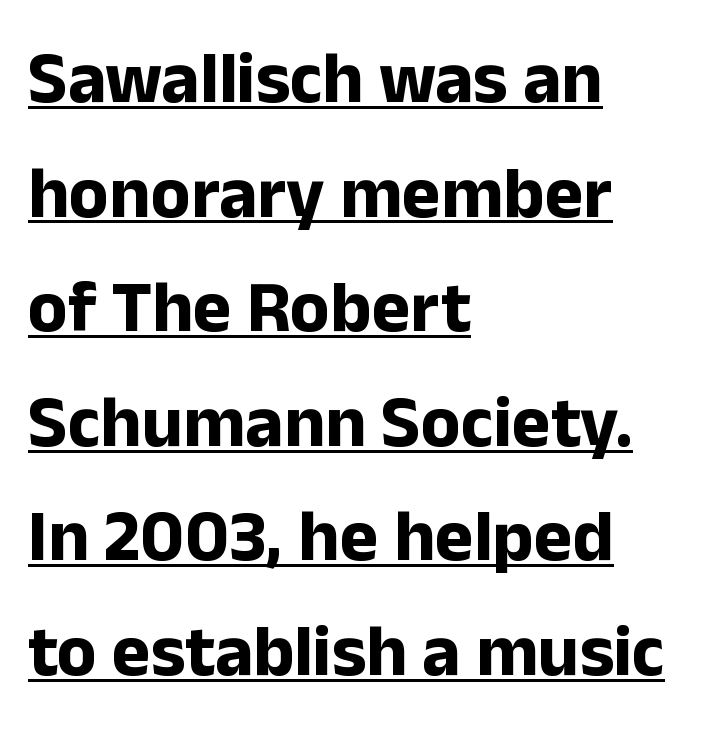
Q: Is the text bold? A: Yes.
Q: Is the text italic (slanted)? A: No, it is upright.
Q: Is the typeface a serif or a sans-serif typeface? A: Sans-serif.
Q: Is the text underlined? A: Yes.
Q: How is the paragraph aligned? A: Left-aligned.
Q: Is the spacing between letters normal or unusually wide? A: Normal.
Q: Is the spacing between lines tight, normal or loose? A: Normal.
Q: Width (condensed, normal, or wide)? A: Normal.
Q: Stroke contrast? A: Low.
Q: x-height? A: Medium.
Q: Monospaced? A: No.
